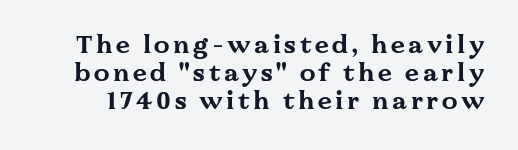
Q: Is the text bold? A: Yes.
Q: Is the text italic (slanted)? A: No, it is upright.
Q: Is the text underlined? A: No.
Q: Is the spacing between lines tight, normal or loose? A: Tight.
